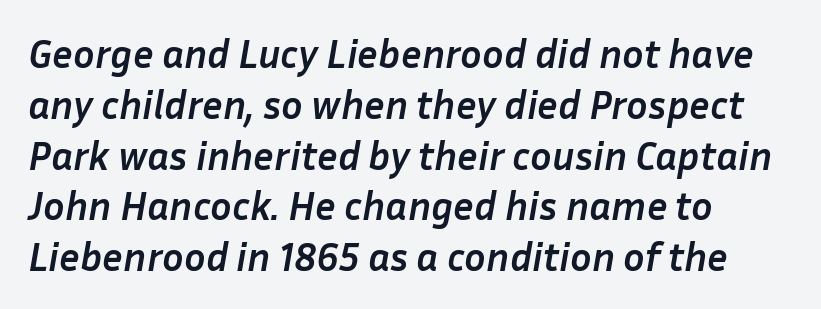
The image shows 40 px semibold type, italic (leaning right); set left-aligned, normal line spacing (1.27x), normal letter spacing, not underlined; low stroke contrast and a medium x-height.
